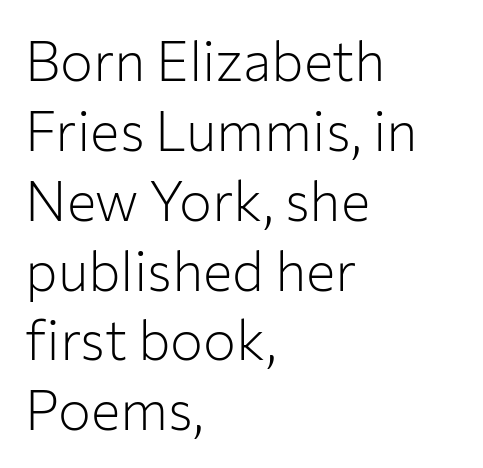
Anything drawn beneath the words? Only blank space. The type is set solid horizontally, with unmodified tracking. Notice how the passage keeps a crisp vertical edge on the left only. Style check: upright.
